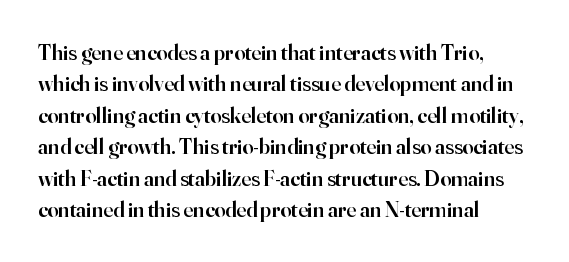
Q: Is the text bold? A: Semi-bold.
Q: Is the text italic (slanted)? A: No, it is upright.
Q: Is the text underlined? A: No.
Q: How is the paragraph aligned? A: Left-aligned.
Q: Is the spacing between letters normal or unusually wide? A: Normal.
Q: Is the spacing between lines tight, normal or loose? A: Normal.
